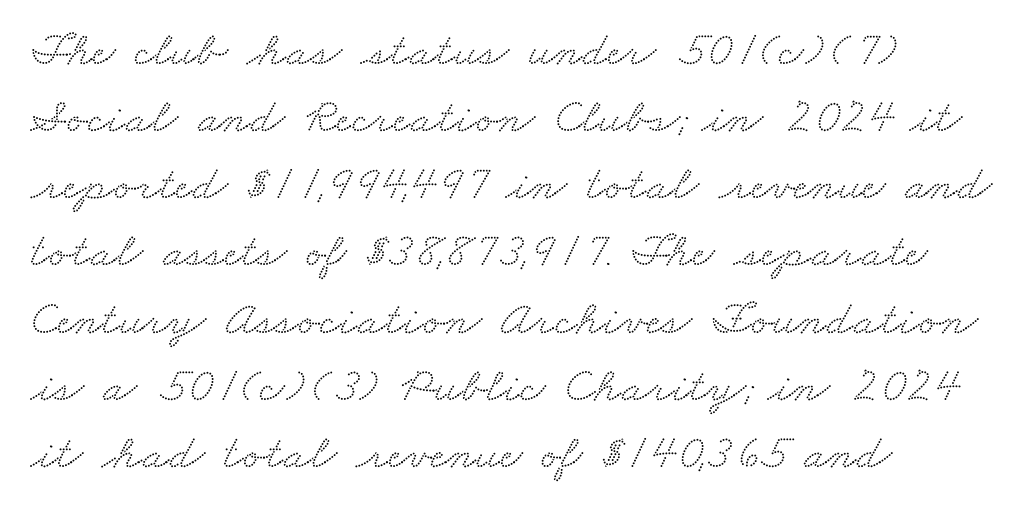
{"serif": "yes", "width": "wide", "stroke_contrast": "medium", "x_height": "small", "monospaced": "no", "underline": "no", "align": "left", "line_spacing": "normal", "line_spacing_ratio": 1.37, "letter_spacing": "normal", "letter_spacing_em": 0.0, "glyph_px": 49}
